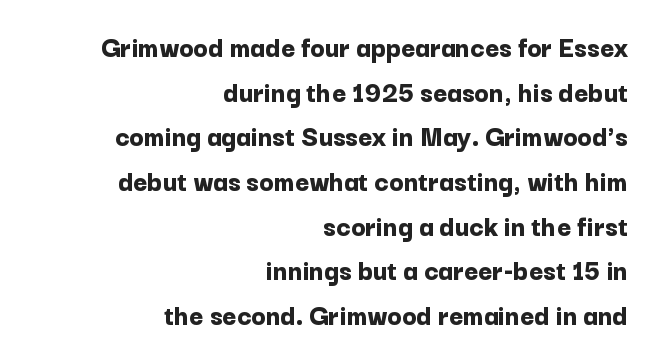
{"serif": "no", "italic": "no", "bold": "yes", "weight": "bold", "width": "normal", "stroke_contrast": "low", "x_height": "medium", "monospaced": "no", "underline": "no", "align": "right", "line_spacing": "normal", "line_spacing_ratio": 1.49, "letter_spacing": "normal", "letter_spacing_em": 0.0, "glyph_px": 30}
